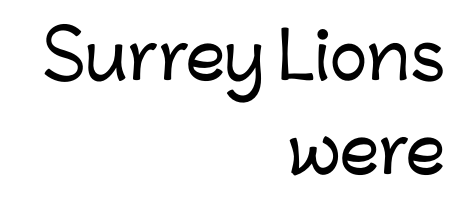
Quick note: underline off. Vertically, the passage feels balanced, rows spaced as you'd expect. Observe the absence of serifs on each vertical stroke in this sample. There is no visible air inserted between adjacent glyphs.
